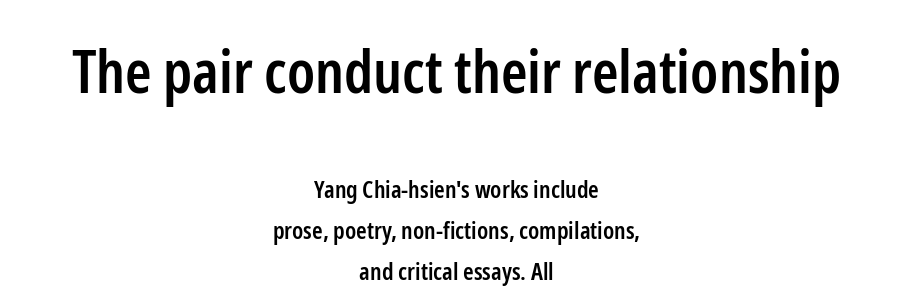
{"serif": "no", "italic": "no", "bold": "semi", "weight": "semibold", "width": "condensed", "stroke_contrast": "low", "x_height": "medium", "monospaced": "no", "underline": "no", "align": "center", "line_spacing": "normal", "line_spacing_ratio": 1.7, "letter_spacing": "normal", "letter_spacing_em": 0.0, "larger_block": "first", "size_ratio": 2.5, "glyph_px": 60}
